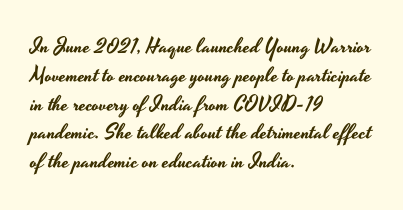
Q: Is the text italic (slanted)? A: Yes.
Q: Is the text underlined? A: No.
Q: How is the paragraph aligned? A: Left-aligned.
Q: Is the spacing between letters normal or unusually wide? A: Normal.
Q: Is the spacing between lines tight, normal or loose? A: Normal.
